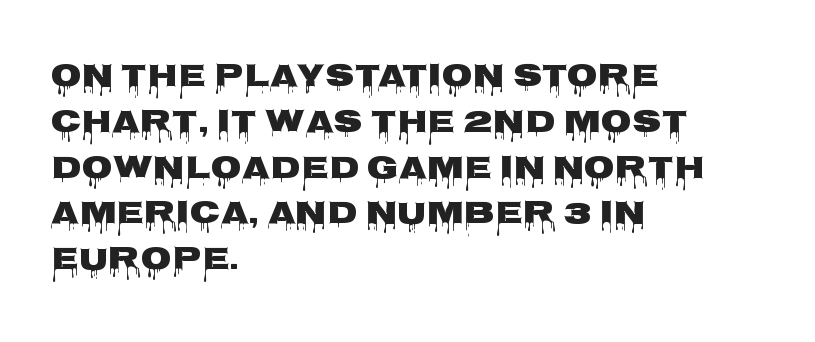
Q: Is the text italic (slanted)? A: No, it is upright.
Q: Is the typeface a serif or a sans-serif typeface? A: Sans-serif.
Q: Is the text underlined? A: No.
Q: How is the paragraph aligned? A: Left-aligned.
Q: Is the spacing between letters normal or unusually wide? A: Normal.
Q: Is the spacing between lines tight, normal or loose? A: Normal.
Q: Width (condensed, normal, or wide)? A: Wide.
Q: Stroke contrast? A: Low.
Q: x-height? A: Large.
Q: Monospaced? A: No.
